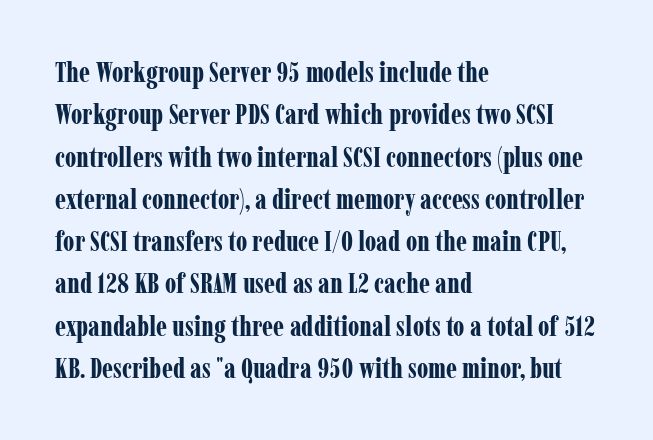
{"serif": "yes", "italic": "no", "bold": "yes", "weight": "bold", "width": "condensed", "stroke_contrast": "low", "x_height": "medium", "monospaced": "no", "underline": "no", "align": "left", "line_spacing": "normal", "line_spacing_ratio": 1.51, "letter_spacing": "normal", "letter_spacing_em": 0.0, "glyph_px": 28}
